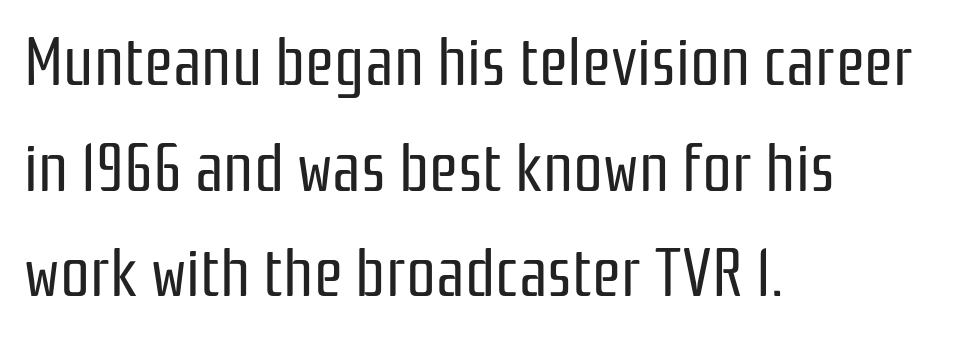
The lettering stays uniformly vertical, giving the passage a roman look. Line spacing here is normal. Standard letterfit; no display-style spreading of the glyphs. Just letters on the line, the space beneath them empty. The compositor pushed each line to the left boundary.
